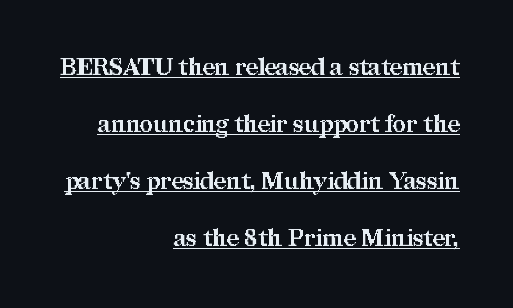
The image shows 23 px bold type, upright; set right-aligned, loose line spacing (2.48x), normal letter spacing, underlined.
